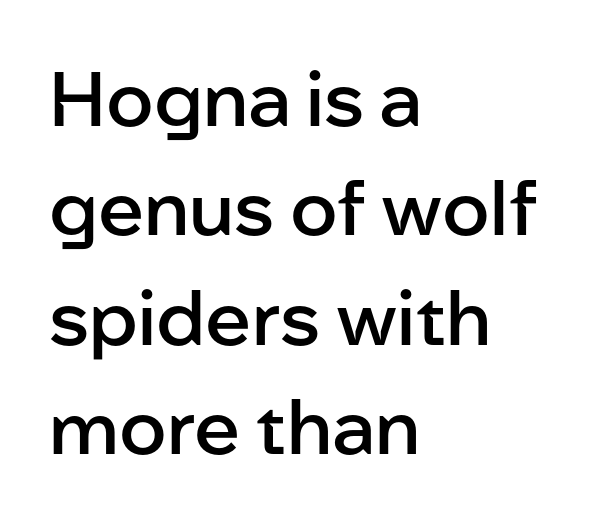
The glyphs have the mass of a demibold cut, below bold. Successive baselines arrive at the customary interval. Does the type have serifs? No, each stem ends abruptly. Character widths vary here, with narrow letters taking less room than wide ones. In CSS terms this would be text-align: left.
